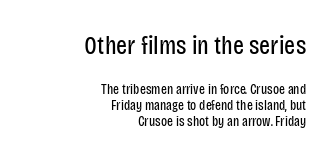
The rag falls on the left side of this text block. Tracking here is standard; glyphs follow each other at the usual distance. The passage shown is not underscored anywhere. Very little white space separates one row of letters from the next.
